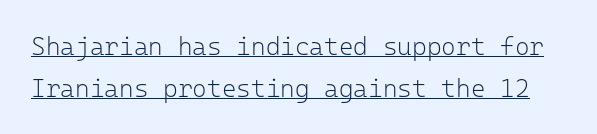
Q: Is the text bold? A: No.
Q: Is the text italic (slanted)? A: No, it is upright.
Q: Is the text underlined? A: Yes.
Q: Is the spacing between letters normal or unusually wide? A: Normal.
Q: Is the spacing between lines tight, normal or loose? A: Normal.
